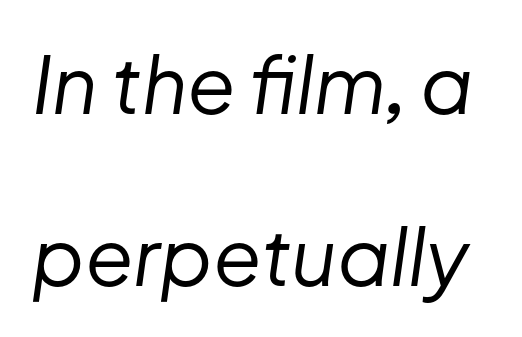
The image shows 79 px regular-weight type, italic (leaning right); set loose line spacing (2.18x), normal letter spacing, not underlined; low stroke contrast and a medium x-height.
